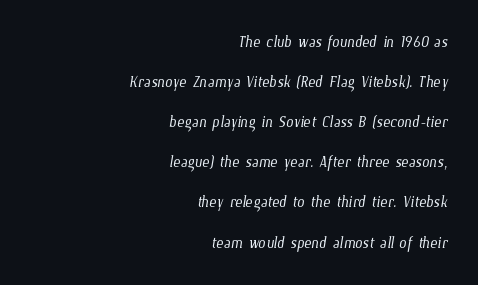
{"bold": "no", "underline": "no", "align": "right", "line_spacing": "loose", "line_spacing_ratio": 1.91, "letter_spacing": "normal", "letter_spacing_em": 0.0, "glyph_px": 21}
